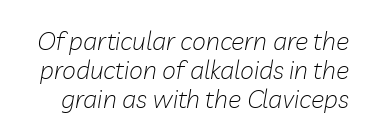
{"italic": "yes", "lean": "right", "slant_degrees": 10, "bold": "no", "underline": "no", "line_spacing_ratio": 1.16, "letter_spacing": "normal", "letter_spacing_em": 0.0, "glyph_px": 25}
